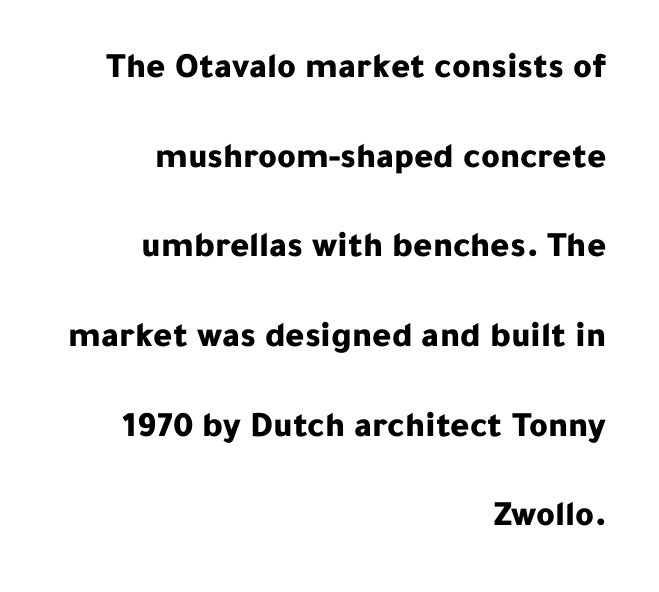
The image shows 36 px bold sans-serif type, upright; set right-aligned, loose line spacing (2.49x), normal letter spacing, not underlined; low stroke contrast and a medium x-height.
